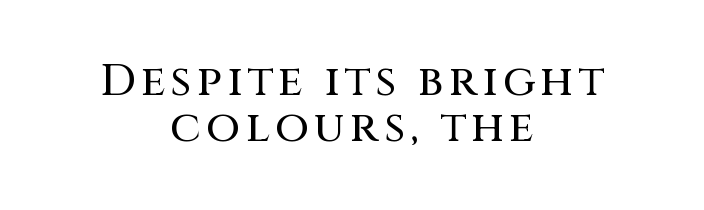
Spacing verdict: proportional, widths tailored to each character. Just letters on the line, the space beneath them empty. This is the regular roman posture of the typeface. Quick note: interline space is minimal. The paragraph shown floats in the horizontal middle. The glyphs in this specimen are sans serif.
